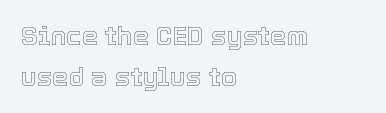
{"italic": "no", "underline": "no", "align": "left", "line_spacing": "normal", "line_spacing_ratio": 1.56, "letter_spacing": "normal", "letter_spacing_em": 0.0, "glyph_px": 26}
